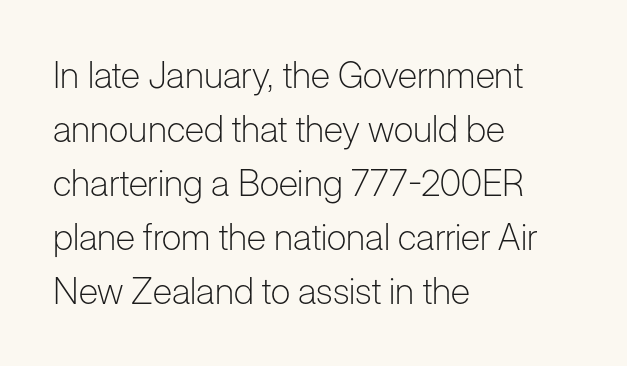
{"serif": "no", "italic": "no", "bold": "no", "weight": "light", "width": "normal", "stroke_contrast": "low", "x_height": "medium", "monospaced": "no", "underline": "no", "align": "left", "line_spacing": "normal", "line_spacing_ratio": 1.5, "letter_spacing": "normal", "letter_spacing_em": 0.0, "glyph_px": 36}
